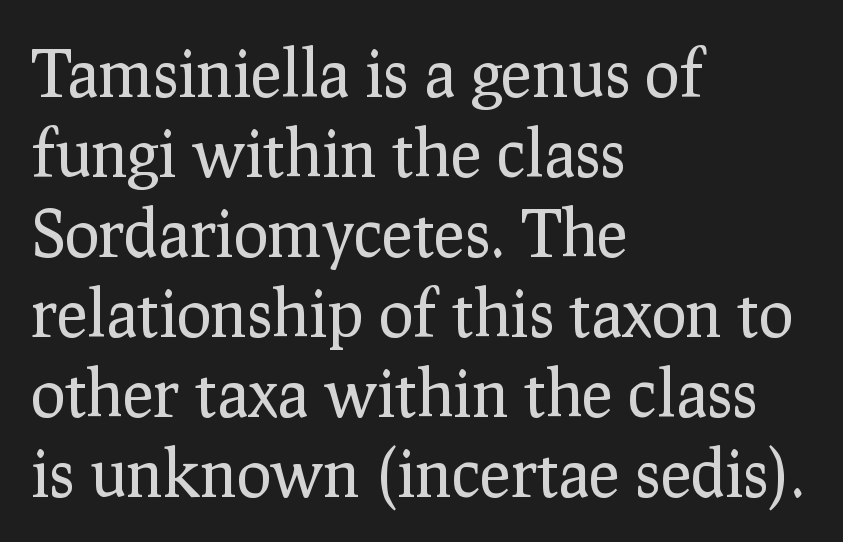
The image shows 65 px regular-weight serif type, upright; set left-aligned, line spacing 1.23x, normal letter spacing, not underlined; low stroke contrast and a medium x-height.
